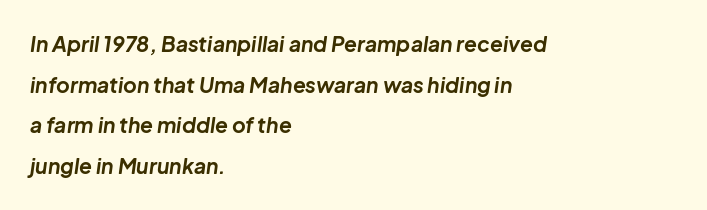
Q: Is the text bold? A: Yes.
Q: Is the text italic (slanted)? A: Yes, it leans right by about 8 degrees.
Q: Is the text underlined? A: No.
Q: How is the paragraph aligned? A: Left-aligned.
Q: Is the spacing between letters normal or unusually wide? A: Normal.
Q: Is the spacing between lines tight, normal or loose? A: Loose.
